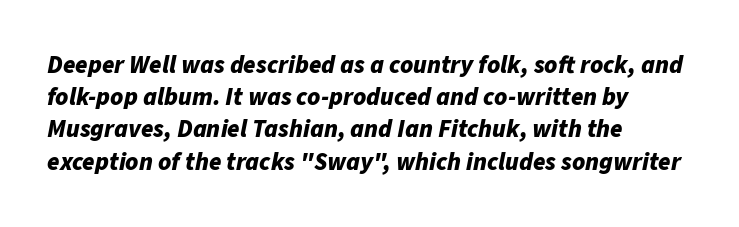
Would a proofreader flag this as italicized? Yes. Letter spacing: default. A bare baseline throughout the passage. The typesetter chose a ragged-right arrangement here. This block has exactly the height ordinary leading produces. Strokes here are thick enough to call this a true bold.
